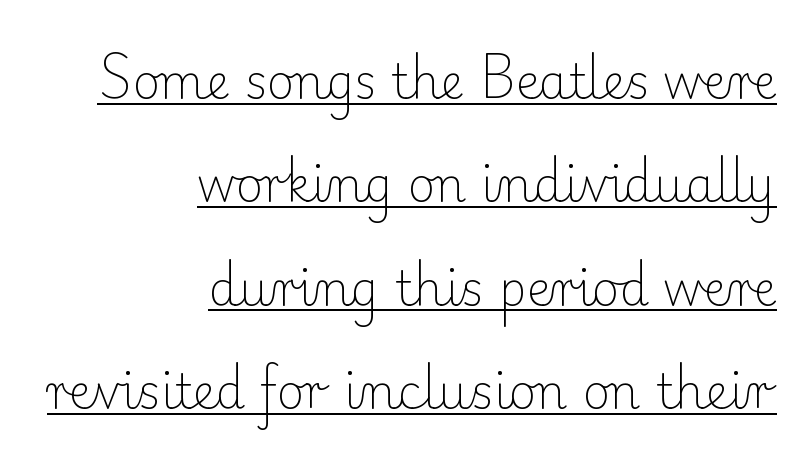
{"serif": "yes", "italic": "no", "bold": "no", "weight": "light", "width": "normal", "stroke_contrast": "low", "x_height": "small", "monospaced": "no", "underline": "yes", "align": "right", "line_spacing": "loose", "line_spacing_ratio": 2.2, "letter_spacing": "normal", "letter_spacing_em": 0.0, "glyph_px": 47}
